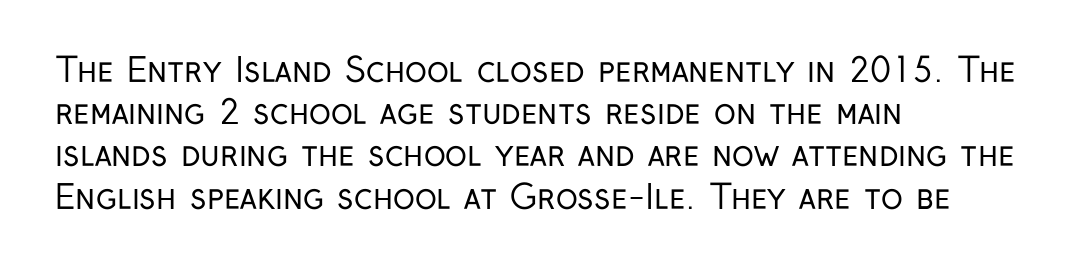
The image shows 33 px regular-weight, condensed sans-serif type, upright; set left-aligned, normal line spacing (1.28x), normal letter spacing, not underlined; low stroke contrast and a medium x-height.
